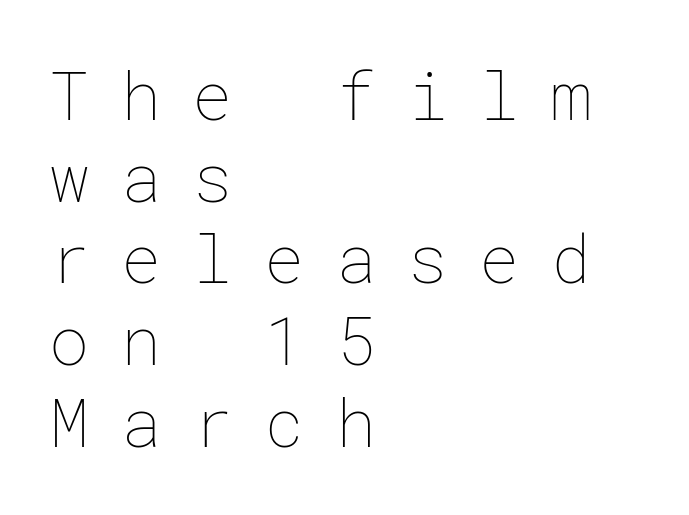
Line starts are locked; line ends wander. The area under the type is left untouched. The type sits square on the baseline with zero lean. These lines have a slow, spaced-out rhythm from letter to letter. Weight: not bold — regular or lighter.
